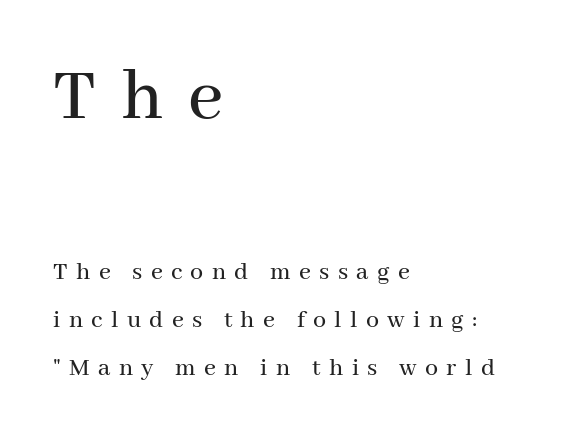
The image shows 77 px serif type, upright; set left-aligned, line spacing 1.85x, unusually wide letter spacing (+0.32 em), not underlined; the first (top) block is 2.96x larger; medium stroke contrast and a medium x-height.
